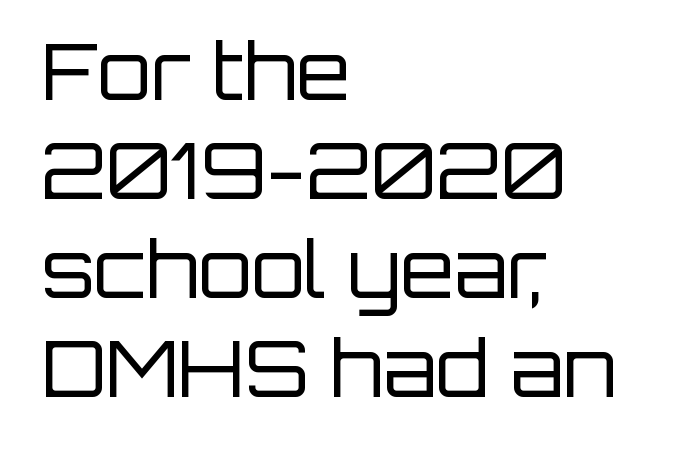
The image shows 78 px regular-weight sans-serif type, upright; set left-aligned, normal line spacing (1.27x), normal letter spacing, not underlined; low stroke contrast and a large x-height.
